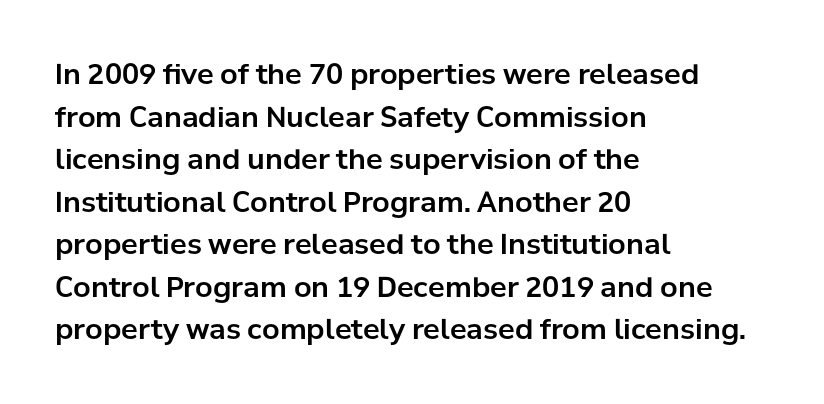
{"serif": "no", "italic": "no", "width": "normal", "stroke_contrast": "low", "x_height": "medium", "monospaced": "no", "underline": "no", "align": "left", "line_spacing": "normal", "line_spacing_ratio": 1.52, "letter_spacing": "normal", "letter_spacing_em": 0.0, "glyph_px": 28}
